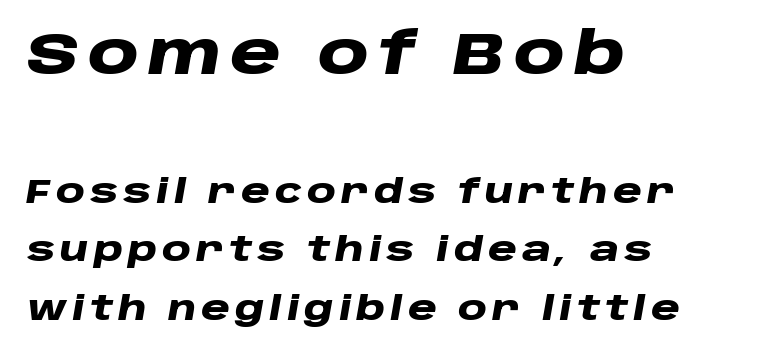
The image shows 58 px heavy, wide type, italic (leaning right); set left-aligned, line spacing 1.77x, not underlined; the first (top) block is 1.76x larger; low stroke contrast and a large x-height.
